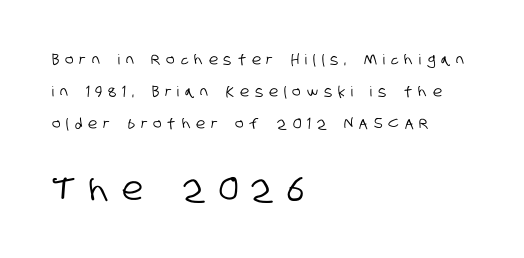
The passage is arranged the way most books set body copy — flush left. Airy leading. The rendering inserts visible extra space after every character. Classification — sans serif. This sample has the flowing, uneven cadence of proportional lettering. Top chunk: small. Bottom chunk: large.
